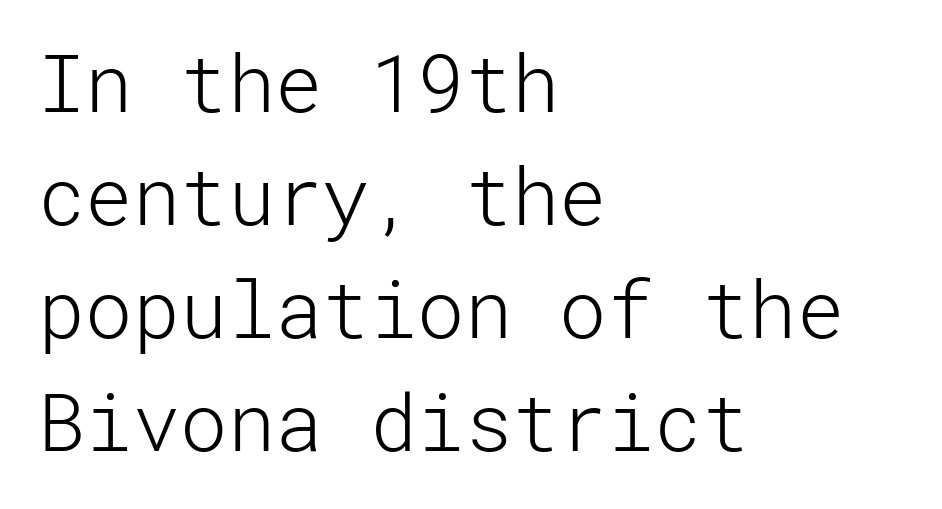
{"serif": "no", "italic": "no", "bold": "no", "weight": "light", "width": "normal", "stroke_contrast": "low", "x_height": "medium", "underline": "no", "align": "left", "line_spacing": "normal", "line_spacing_ratio": 1.43, "letter_spacing": "normal", "letter_spacing_em": 0.0, "glyph_px": 79}
